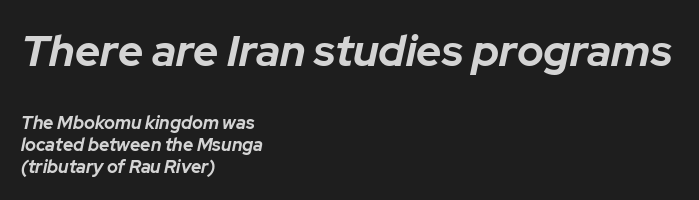
Q: Is the text bold? A: Yes.
Q: Is the text italic (slanted)? A: Yes, it leans right by about 12 degrees.
Q: Is the text underlined? A: No.
Q: How is the paragraph aligned? A: Left-aligned.
Q: Is the spacing between letters normal or unusually wide? A: Normal.
Q: Which block of text is set in a larger size, the first (top) or the second (bottom)? A: The first (top) one.
Q: Width (condensed, normal, or wide)? A: Normal.
Q: Stroke contrast? A: Low.
Q: x-height? A: Medium.
Q: Monospaced? A: No.
